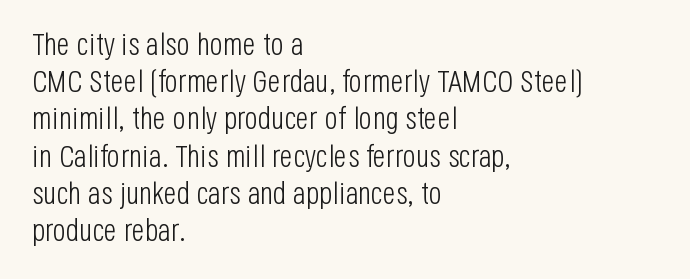
Line beginnings align vertically; line endings do not. Unlike italic type, these characters show no tilt at all. Ink coverage per letter is moderate at most. The face used here is proportionally spaced, like ordinary book or web type. A clean baseline with only descenders dipping below it. These lines are composed in type without serifs.
